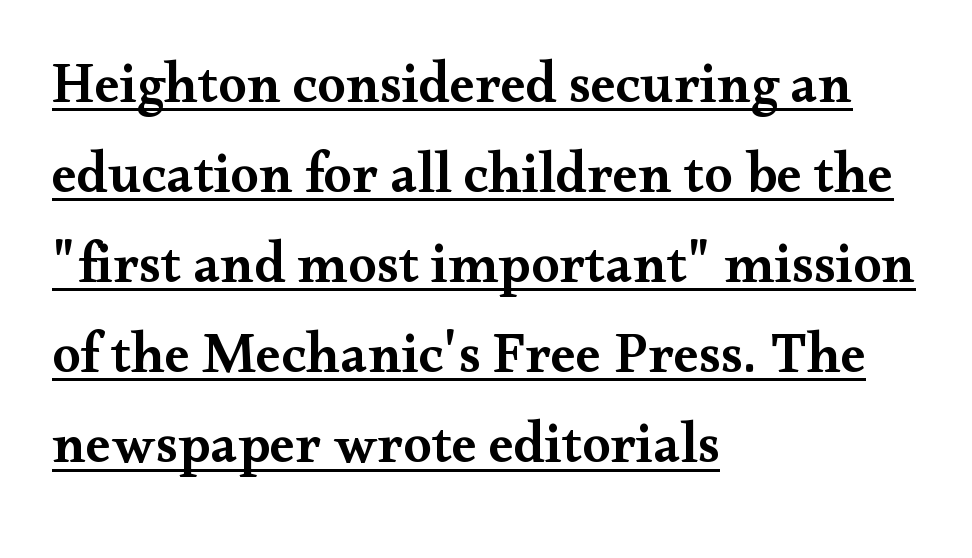
Q: Is the text bold? A: Semi-bold.
Q: Is the text italic (slanted)? A: No, it is upright.
Q: Is the typeface a serif or a sans-serif typeface? A: Serif.
Q: Is the text underlined? A: Yes.
Q: How is the paragraph aligned? A: Left-aligned.
Q: Is the spacing between letters normal or unusually wide? A: Normal.
Q: Is the spacing between lines tight, normal or loose? A: Normal.
Q: Width (condensed, normal, or wide)? A: Wide.
Q: Stroke contrast? A: Medium.
Q: x-height? A: Small.
Q: Monospaced? A: No.
